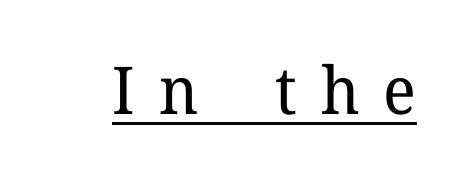
{"serif": "yes", "italic": "no", "bold": "no", "weight": "regular", "width": "normal", "stroke_contrast": "low", "x_height": "medium", "monospaced": "no", "underline": "yes", "letter_spacing": "wide", "letter_spacing_em": 0.36, "glyph_px": 66}
